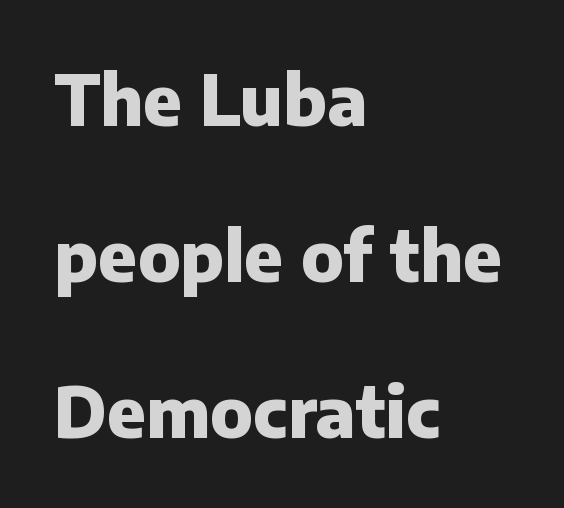
The image shows 69 px heavy sans-serif type, upright; set left-aligned, loose line spacing (2.26x), normal letter spacing, not underlined; low stroke contrast and a medium x-height.
